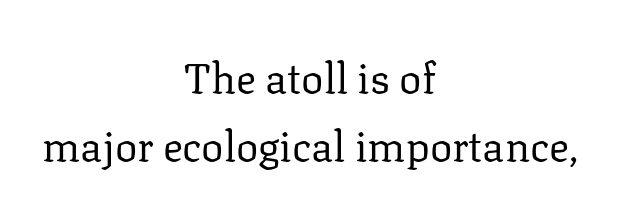
Honestly, the letter spacing is just normal — you wouldn't notice it. The specimen reads as upright at a glance. Unmarked baselines from the first word to the last. The compositor balanced each line on the midline.
